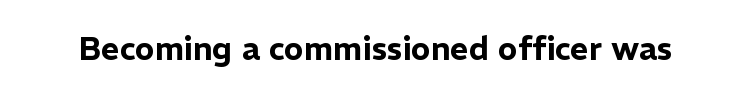
{"serif": "no", "italic": "no", "width": "normal", "stroke_contrast": "low", "x_height": "medium", "monospaced": "no", "underline": "no", "letter_spacing": "normal", "letter_spacing_em": 0.0, "glyph_px": 32}
